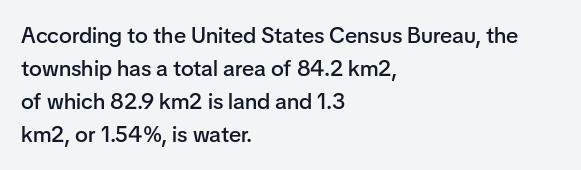
Ascenders rise straight up at ninety degrees. No word sits above an underline. Casual observation: everything's shoved over to the left. Between one letter and the next there's only the usual sliver of space.
